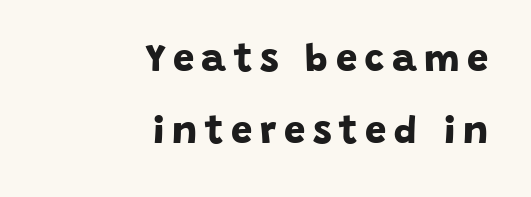
Q: Is the text bold? A: Yes.
Q: Is the typeface a serif or a sans-serif typeface? A: Sans-serif.
Q: Is the text underlined? A: No.
Q: How is the paragraph aligned? A: Right-aligned.
Q: Is the spacing between letters normal or unusually wide? A: Unusually wide.
Q: Width (condensed, normal, or wide)? A: Normal.
Q: Stroke contrast? A: Low.
Q: x-height? A: Large.
Q: Monospaced? A: No.
